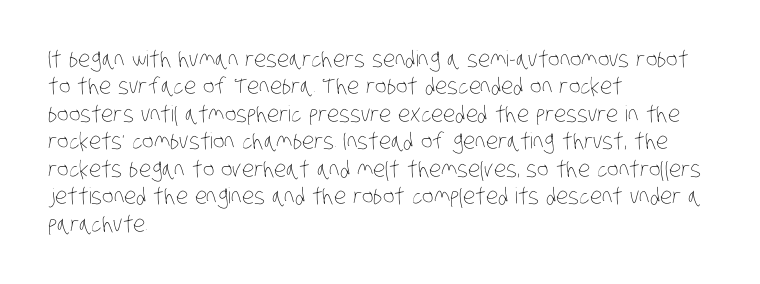
Students, note that the glyphs here touch the page at normal intervals. Honestly, the row spacing looks completely unremarkable. On a weight scale, this lands at 450 or below. Glance below the letters and you will spot only blank space.
